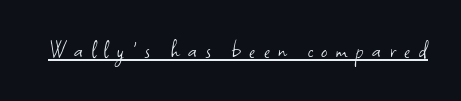
Q: Is the text bold? A: No.
Q: Is the text italic (slanted)? A: Yes.
Q: Is the text underlined? A: Yes.
Q: Is the spacing between letters normal or unusually wide? A: Unusually wide.
